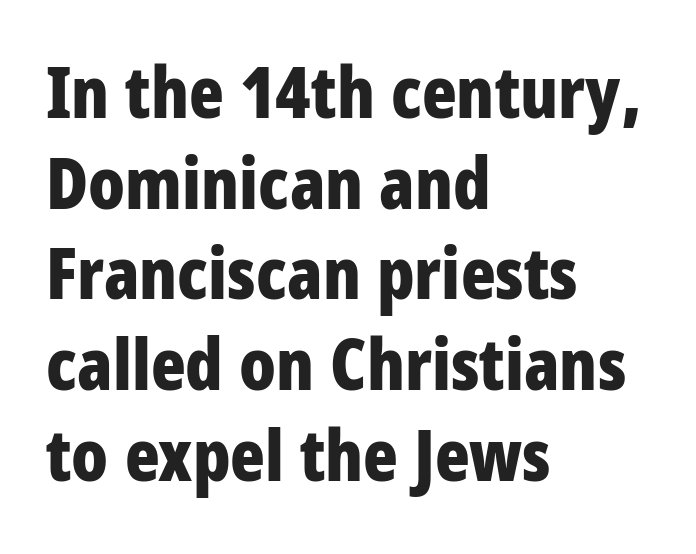
Q: Is the text bold? A: Yes.
Q: Is the text italic (slanted)? A: No, it is upright.
Q: Is the typeface a serif or a sans-serif typeface? A: Sans-serif.
Q: Is the text underlined? A: No.
Q: How is the paragraph aligned? A: Left-aligned.
Q: Is the spacing between letters normal or unusually wide? A: Normal.
Q: Is the spacing between lines tight, normal or loose? A: Normal.
Q: Width (condensed, normal, or wide)? A: Condensed.
Q: Stroke contrast? A: Low.
Q: x-height? A: Large.
Q: Monospaced? A: No.
